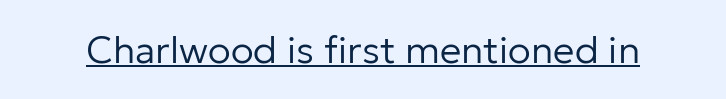
Q: Is the text bold? A: No.
Q: Is the text italic (slanted)? A: No, it is upright.
Q: Is the typeface a serif or a sans-serif typeface? A: Sans-serif.
Q: Is the text underlined? A: Yes.
Q: Is the spacing between letters normal or unusually wide? A: Normal.
Q: Width (condensed, normal, or wide)? A: Normal.
Q: Stroke contrast? A: Low.
Q: x-height? A: Medium.
Q: Monospaced? A: No.
